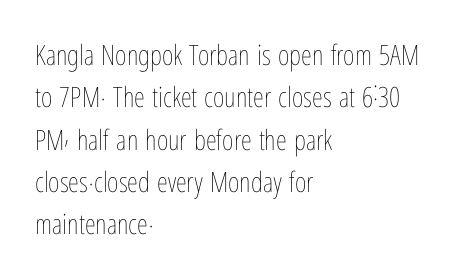
Notice how the stems are strictly vertical — no italics here. The rendering uses natural spacing where letterforms have individual widths. Evenly set lines give the paragraph a standard silhouette. Glance below the letters and you will spot only blank space. Typeset ragged right — the left edge is the straight one. The strokes carry an ordinary text weight at most.
